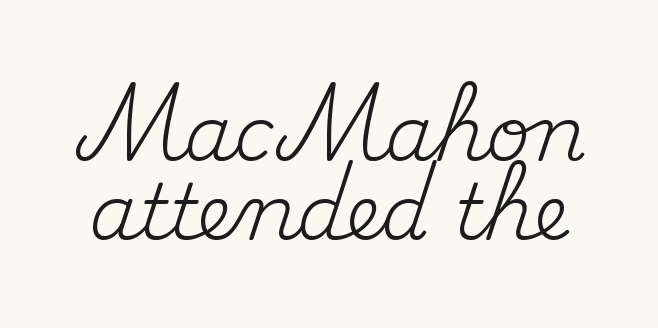
The image shows 77 px regular-weight serif type; set tight line spacing (1.02x), normal letter spacing, not underlined; medium stroke contrast and a small x-height.
